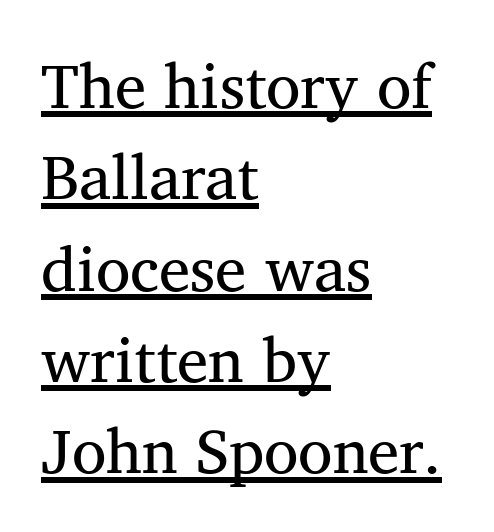
The image shows 63 px regular-weight serif type; set left-aligned, normal line spacing (1.45x), normal letter spacing, underlined; medium stroke contrast and a medium x-height.
